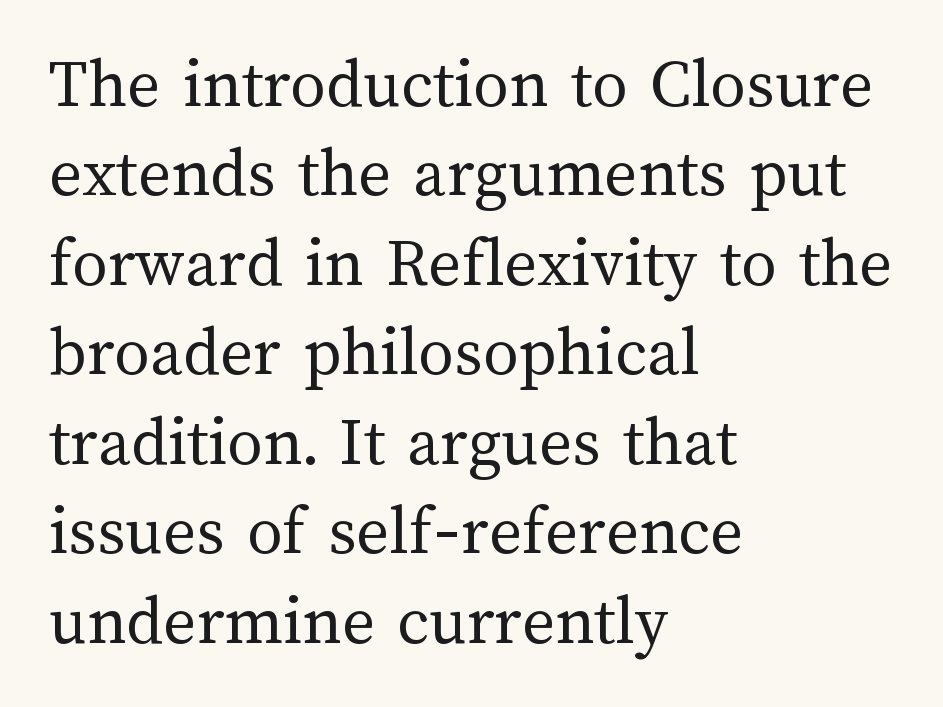
You can tell it's not italic because the verticals are truly vertical. Stroke thickness stays within the range of a standard reading face or lighter. You could call the tracking neutral — neither tight nor loose. The text block is weighted toward the left margin, trailing off unevenly rightward.
